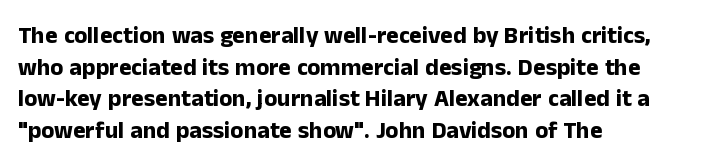
The image shows 24 px bold type, upright; set left-aligned, normal line spacing (1.32x), normal letter spacing, not underlined.
